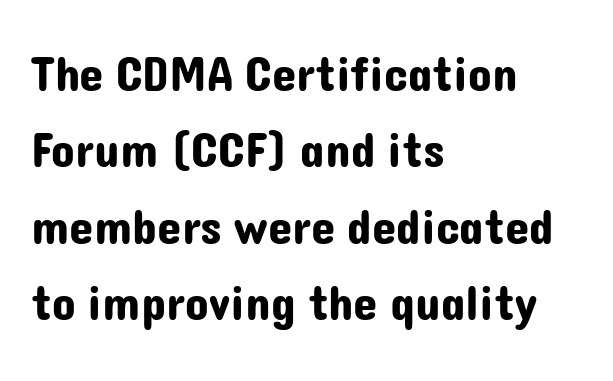
{"serif": "no", "italic": "no", "width": "normal", "stroke_contrast": "low", "x_height": "medium", "monospaced": "no", "underline": "no", "align": "left", "line_spacing": "normal", "line_spacing_ratio": 1.56, "letter_spacing": "normal", "letter_spacing_em": 0.0, "glyph_px": 49}
